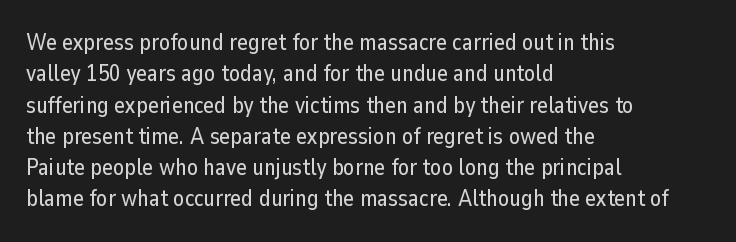
The image shows 23 px text type, upright; set left-aligned, normal line spacing (1.36x), normal letter spacing, not underlined.
